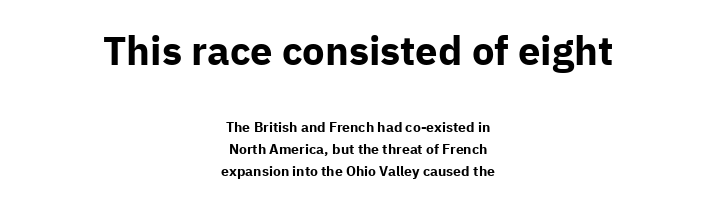
{"serif": "no", "italic": "no", "bold": "yes", "weight": "bold", "width": "normal", "stroke_contrast": "low", "x_height": "medium", "monospaced": "no", "underline": "no", "align": "center", "line_spacing": "normal", "line_spacing_ratio": 1.57, "letter_spacing": "normal", "letter_spacing_em": 0.0, "larger_block": "first", "size_ratio": 2.86, "glyph_px": 40}
